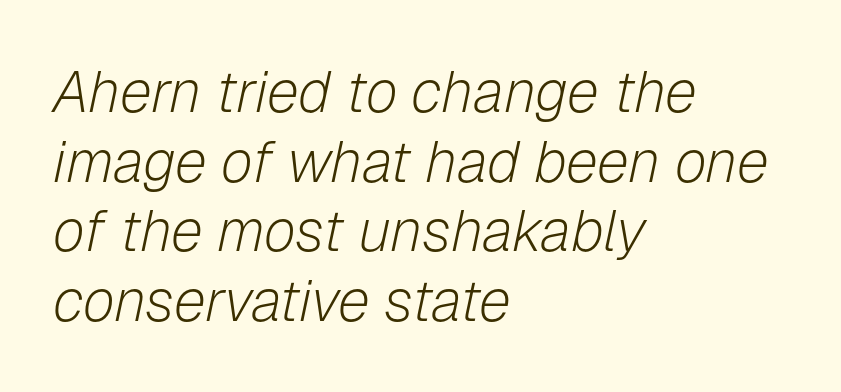
The image shows 58 px light type, italic (leaning right); set left-aligned, line spacing 1.2x, normal letter spacing, not underlined; low stroke contrast and a medium x-height.
